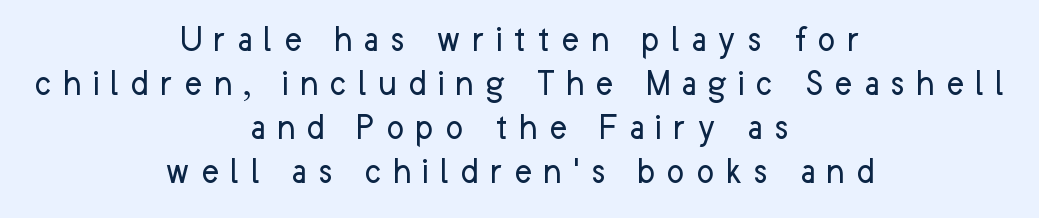
The image shows 38 px regular-weight sans-serif type, upright; set centered, line spacing 1.16x, unusually wide letter spacing (+0.29 em), not underlined; low stroke contrast and a medium x-height.
